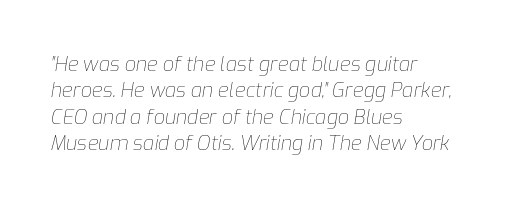
The image shows 20 px text type, italic (leaning right); set left-aligned, normal line spacing (1.32x), normal letter spacing, not underlined.
